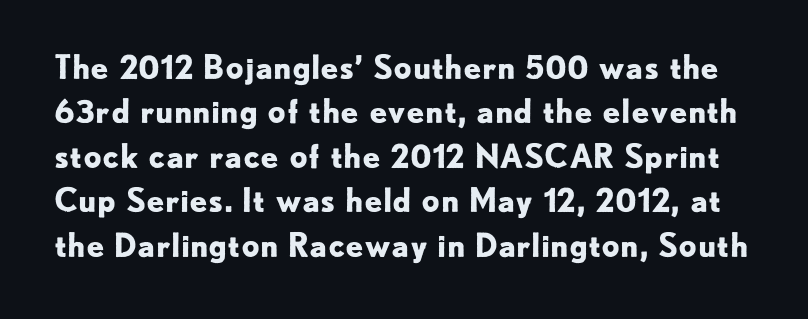
{"serif": "no", "italic": "no", "bold": "yes", "weight": "bold", "width": "normal", "stroke_contrast": "low", "x_height": "small", "monospaced": "no", "underline": "no", "line_spacing": "normal", "line_spacing_ratio": 1.39, "letter_spacing": "normal", "letter_spacing_em": 0.0, "glyph_px": 32}
